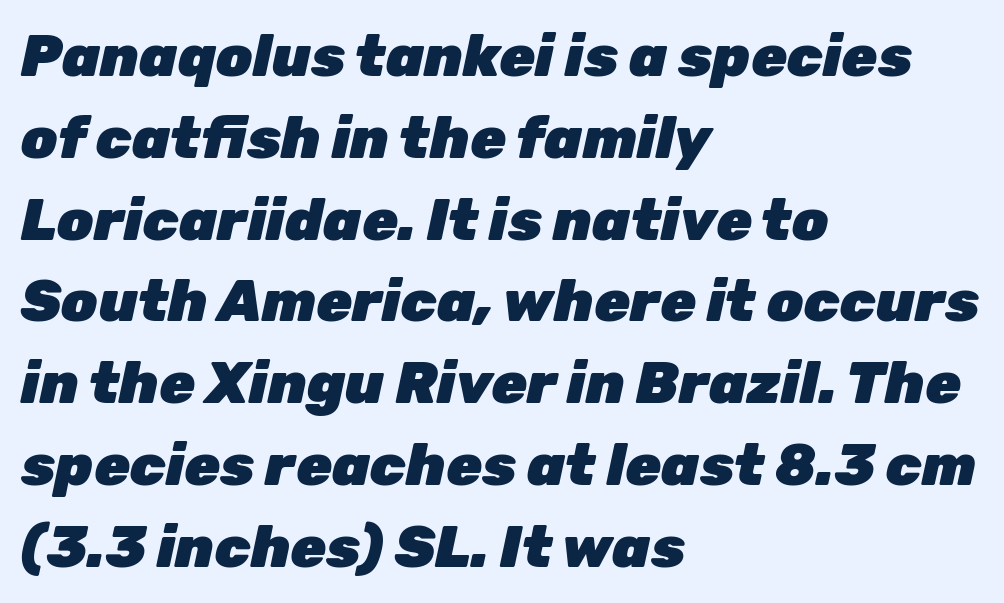
Any mark beneath the type? The region is blank. The horizontal fit of the characters is conventional and even. Think of a printed novel: that variable character pitch is what you see here. How heavy is the stroke? Heavy — this is a bold.
